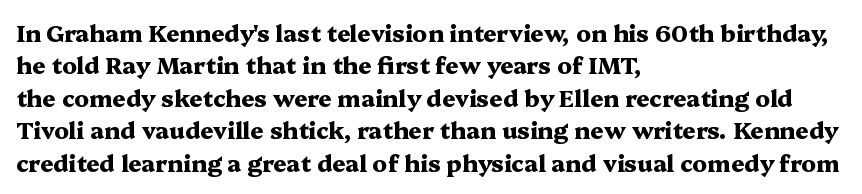
The space directly below the letters is spotless. A dark, heavy texture on the line: the type is bold. Every row of glyphs begins at an identical x-position on the left. Posture: vertical.
